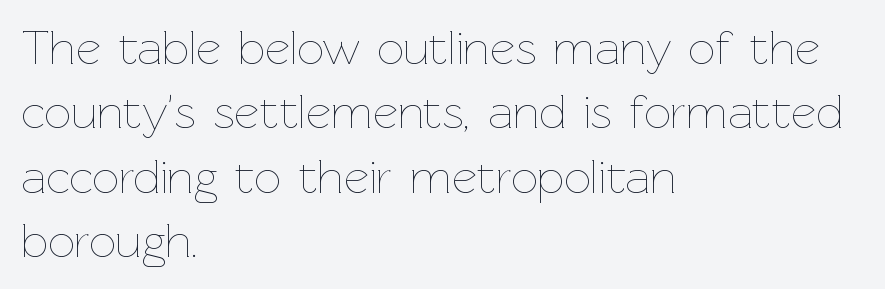
The image shows 48 px thin type, upright; set left-aligned, normal line spacing (1.34x), normal letter spacing, not underlined; low stroke contrast and a medium x-height.
